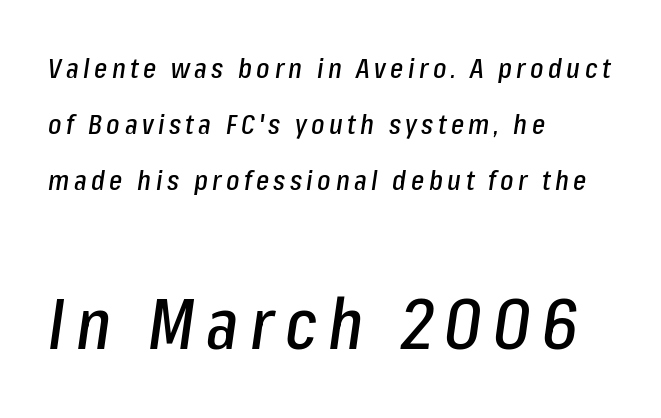
Q: Is the text italic (slanted)? A: Yes, it leans right by about 8 degrees.
Q: Is the text underlined? A: No.
Q: How is the paragraph aligned? A: Left-aligned.
Q: Is the spacing between lines tight, normal or loose? A: Loose.
Q: Which block of text is set in a larger size, the first (top) or the second (bottom)? A: The second (bottom) one.
Q: Width (condensed, normal, or wide)? A: Condensed.
Q: Stroke contrast? A: Low.
Q: x-height? A: Medium.
Q: Monospaced? A: No.
